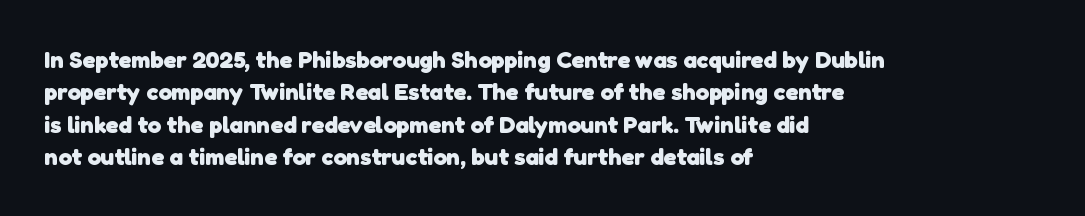
Q: Is the text bold? A: Yes.
Q: Is the text underlined? A: No.
Q: How is the paragraph aligned? A: Left-aligned.
Q: Is the spacing between letters normal or unusually wide? A: Normal.
Q: Is the spacing between lines tight, normal or loose? A: Normal.
